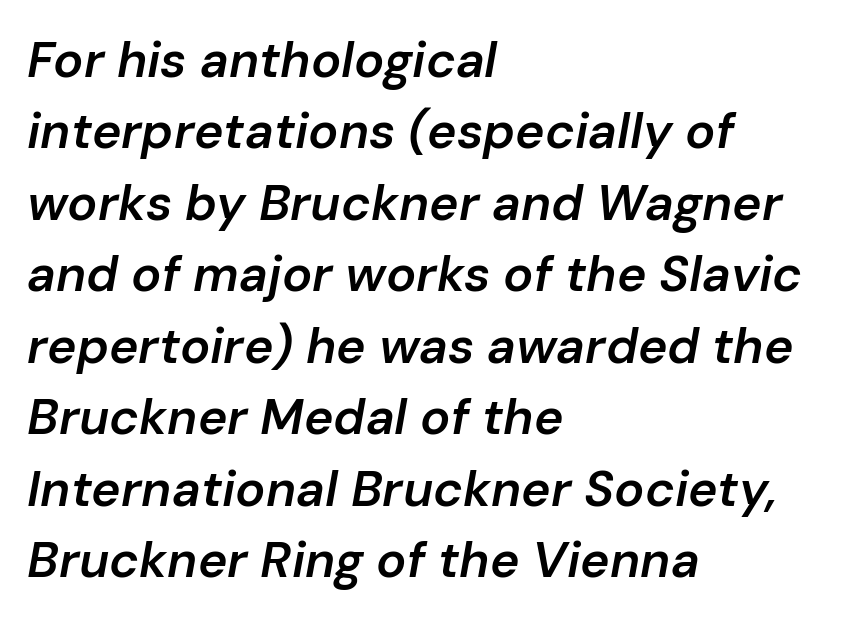
Q: Is the text bold? A: Semi-bold.
Q: Is the text italic (slanted)? A: Yes, it leans right by about 10 degrees.
Q: Is the text underlined? A: No.
Q: How is the paragraph aligned? A: Left-aligned.
Q: Is the spacing between letters normal or unusually wide? A: Normal.
Q: Is the spacing between lines tight, normal or loose? A: Normal.
Q: Width (condensed, normal, or wide)? A: Normal.
Q: Stroke contrast? A: Low.
Q: x-height? A: Medium.
Q: Monospaced? A: No.
